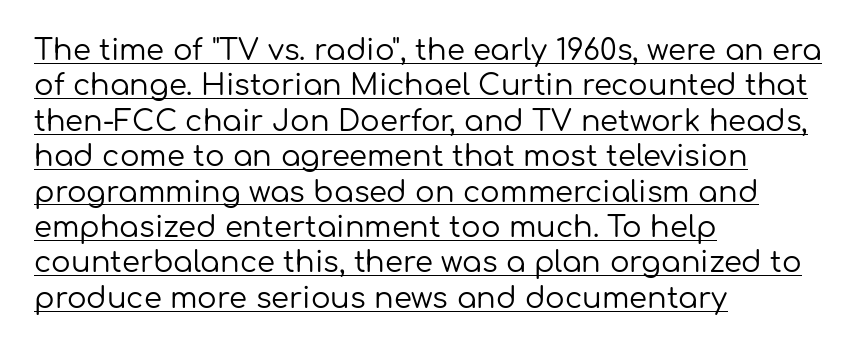
Q: Is the text bold? A: No.
Q: Is the text italic (slanted)? A: No, it is upright.
Q: Is the typeface a serif or a sans-serif typeface? A: Sans-serif.
Q: Is the text underlined? A: Yes.
Q: How is the paragraph aligned? A: Left-aligned.
Q: Is the spacing between letters normal or unusually wide? A: Normal.
Q: Width (condensed, normal, or wide)? A: Normal.
Q: Stroke contrast? A: Low.
Q: x-height? A: Medium.
Q: Monospaced? A: No.
